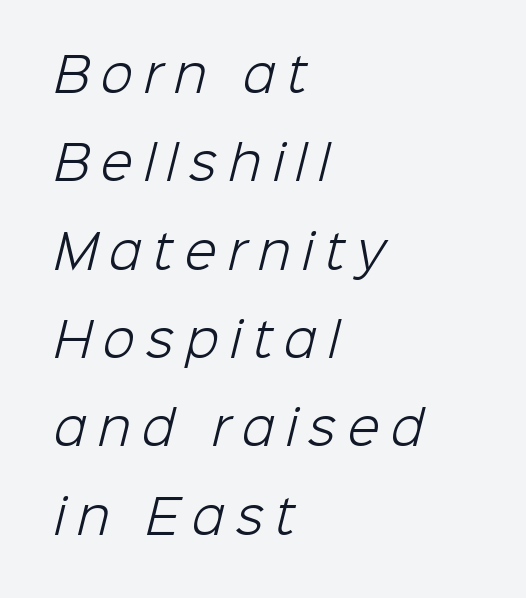
{"serif": "no", "bold": "no", "weight": "light", "width": "normal", "stroke_contrast": "low", "x_height": "medium", "monospaced": "no", "underline": "no", "align": "left", "line_spacing_ratio": 1.88, "letter_spacing": "wide", "letter_spacing_em": 0.24, "glyph_px": 47}
